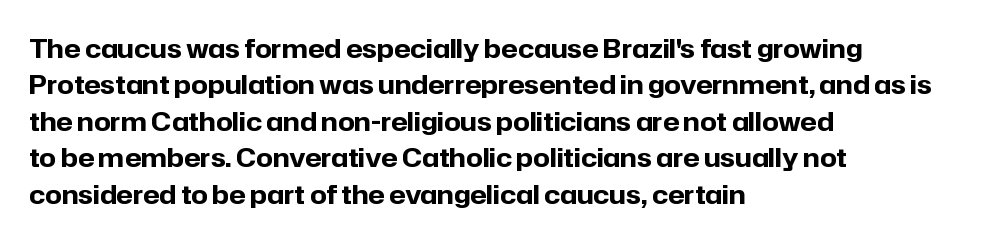
The image shows 26 px bold type, upright; set left-aligned, normal line spacing (1.4x), normal letter spacing, not underlined.
